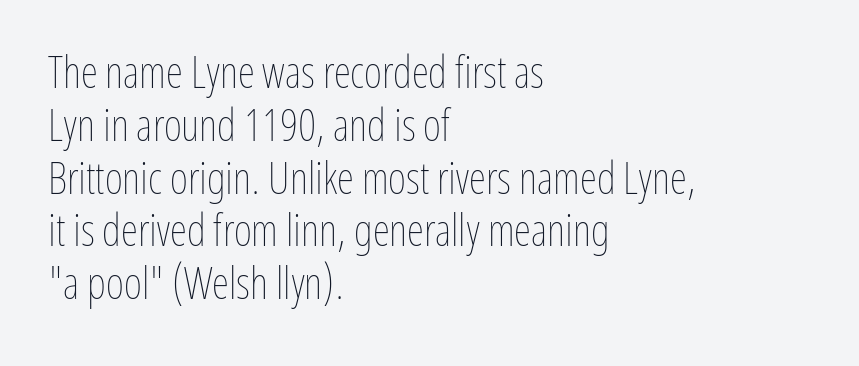
A clean baseline with only descenders dipping below it. On a weight scale, this lands at 450 or below. Tall strokes in this sample are plumb rather than angled. Nobody touched the tracking dial on this one. These lines stack with their left ends in a neat column. Here the designer chose a conventional face with non-uniform glyph widths.
